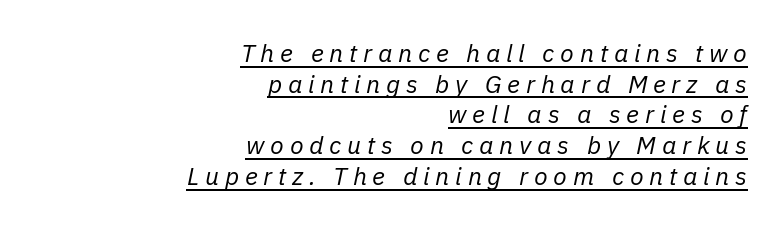
Q: Is the text bold? A: No.
Q: Is the text italic (slanted)? A: Yes, it leans right by about 11 degrees.
Q: Is the text underlined? A: Yes.
Q: How is the paragraph aligned? A: Right-aligned.
Q: Is the spacing between letters normal or unusually wide? A: Unusually wide.
